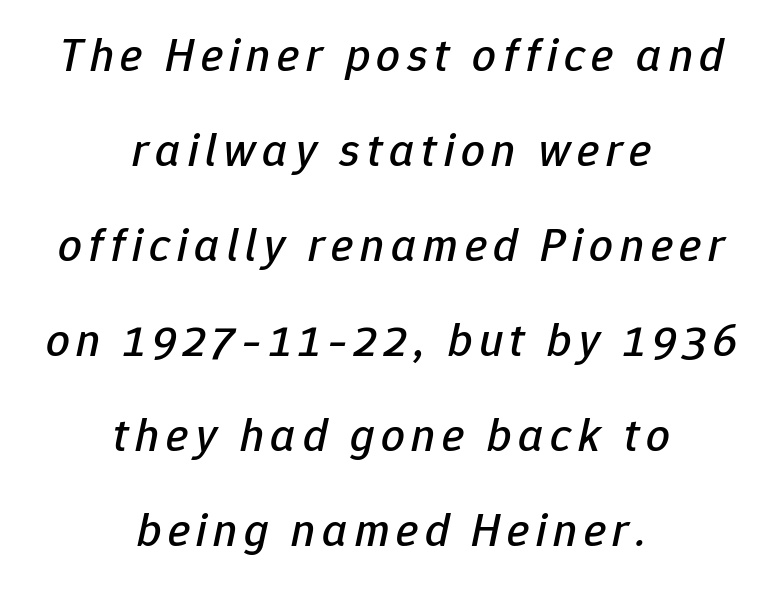
The image shows 47 px text type, italic (leaning right); set centered, loose line spacing (2.02x), not underlined; low stroke contrast and a medium x-height.
